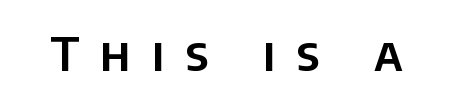
The image shows 46 px sans-serif type, upright; set unusually wide letter spacing (+0.46 em), not underlined; low stroke contrast and a large x-height.
